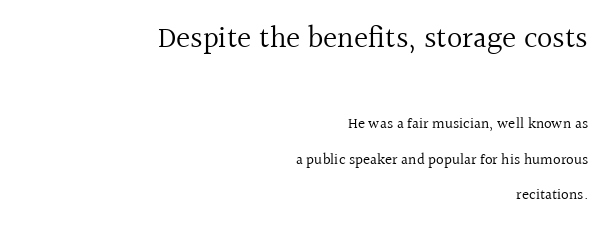
Q: Is the text bold? A: No.
Q: Is the text italic (slanted)? A: No, it is upright.
Q: Is the typeface a serif or a sans-serif typeface? A: Serif.
Q: Is the text underlined? A: No.
Q: How is the paragraph aligned? A: Right-aligned.
Q: Is the spacing between letters normal or unusually wide? A: Normal.
Q: Is the spacing between lines tight, normal or loose? A: Loose.
Q: Which block of text is set in a larger size, the first (top) or the second (bottom)? A: The first (top) one.
Q: Width (condensed, normal, or wide)? A: Normal.
Q: x-height? A: Medium.
Q: Monospaced? A: No.
